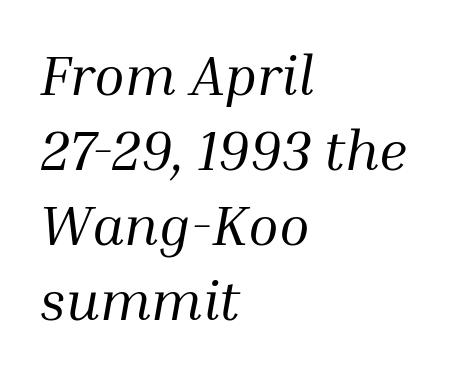
Does the leading feel generous? No, just average. Look at the bottom of the vertical strokes: they flare into serifs here. This sample has the flowing, uneven cadence of proportional lettering. Underline: absent. The typesetter chose a ragged-right arrangement here.
